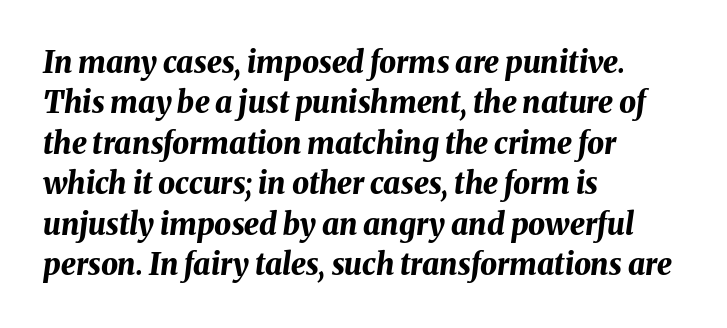
Q: Is the text bold? A: Yes.
Q: Is the text italic (slanted)? A: Yes, it leans right by about 8 degrees.
Q: Is the text underlined? A: No.
Q: How is the paragraph aligned? A: Left-aligned.
Q: Is the spacing between letters normal or unusually wide? A: Normal.
Q: Is the spacing between lines tight, normal or loose? A: Normal.
Q: Width (condensed, normal, or wide)? A: Normal.
Q: Stroke contrast? A: Medium.
Q: x-height? A: Medium.
Q: Monospaced? A: No.
